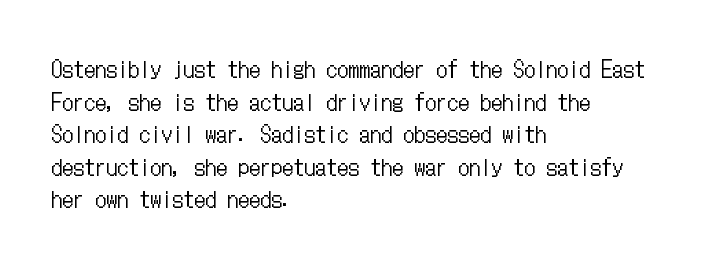
Rows of type keep a routine distance in the vertical direction. The space beneath each line is pristine and unruled. Which margin do the lines hug? The left one — the right edge is uneven. The letterforms sit shoulder to shoulder at normal distance.
